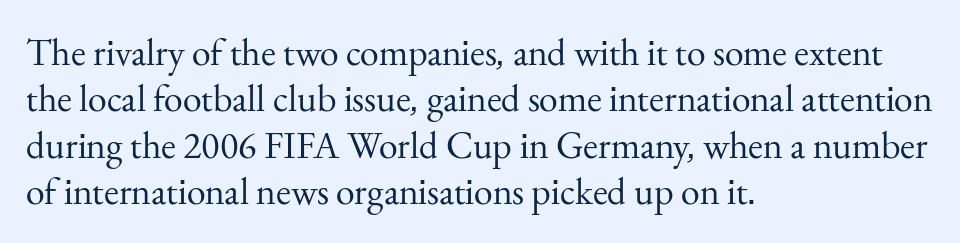
Underlining? Definitely not there. Each letter keeps its own natural width here, so spacing adapts to shape. Default kerning and tracking; the words read as compact shapes. Every row of glyphs begins at an identical x-position on the left. Counters stay open thanks to moderate or lighter strokes. Vertical strokes here are truly vertical.
